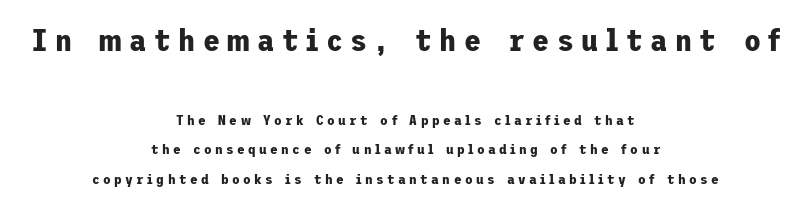
The passage shown is not underscored anywhere. The first block has been scaled up relative to the second. Are there feet on the stems? There aren't — it's a sans. Teacher's note: observe the equal gaps on both sides — that is centered alignment. Whoever set this chose breathing room over compactness in the vertical rhythm. Notice how thick the strokes are: this is what a full bold looks like.
